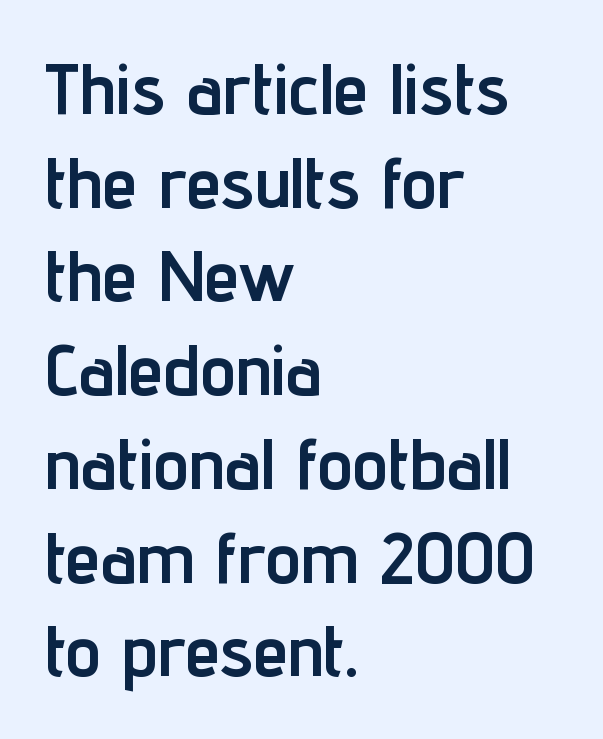
The image shows 71 px semibold, condensed sans-serif type, upright; set left-aligned, normal line spacing (1.32x), normal letter spacing, not underlined; low stroke contrast and a medium x-height.
